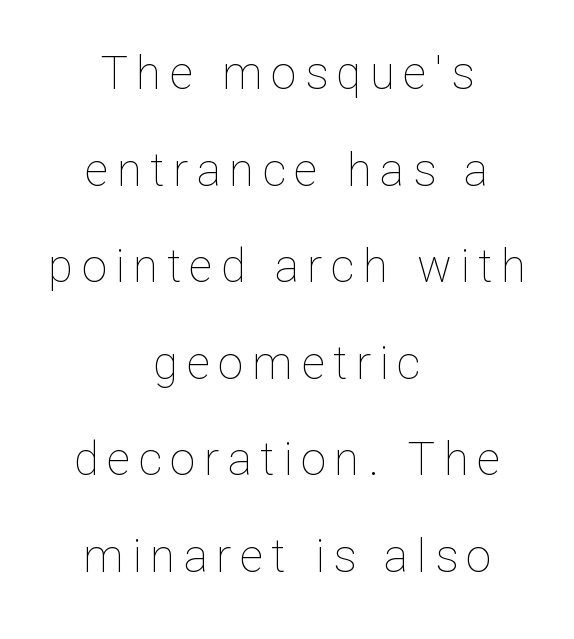
The image shows 46 px thin type, upright; set centered, loose line spacing (2.1x), not underlined; low stroke contrast and a medium x-height.
